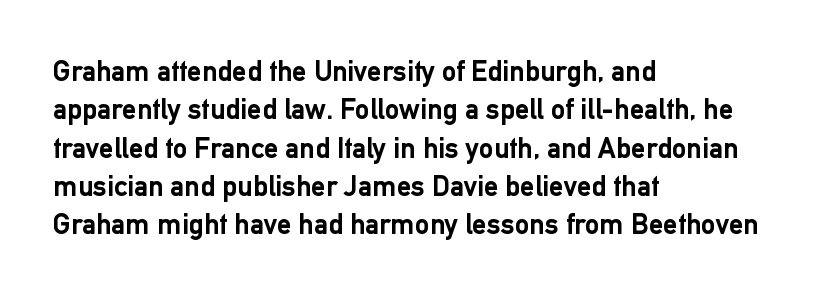
The image shows 29 px semibold sans-serif type, upright; set left-aligned, normal line spacing (1.32x), normal letter spacing, not underlined; low stroke contrast and a medium x-height.
